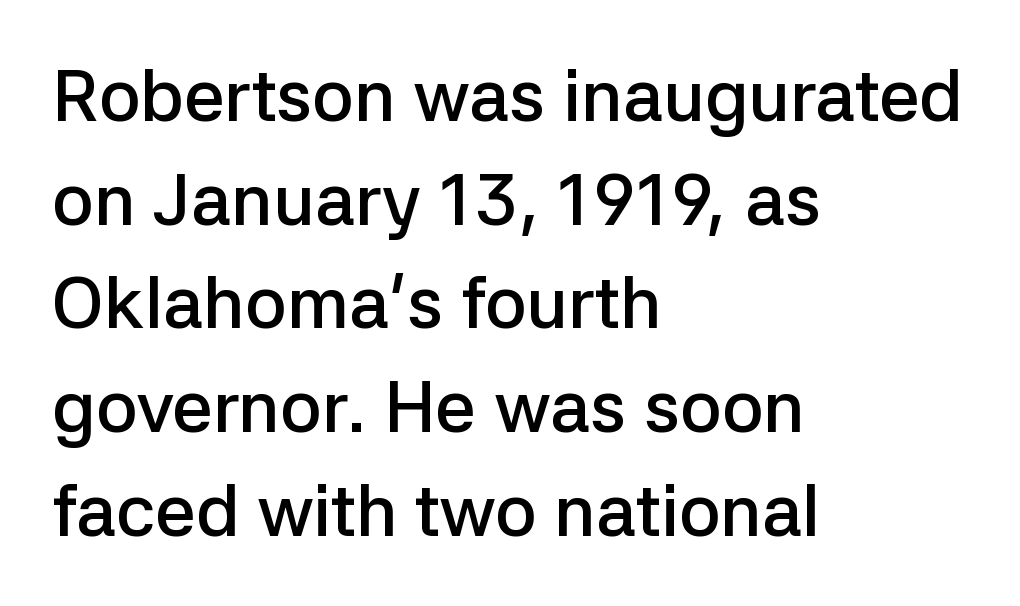
{"serif": "no", "italic": "no", "bold": "semi", "weight": "semibold", "width": "normal", "stroke_contrast": "low", "x_height": "medium", "monospaced": "no", "underline": "no", "align": "left", "line_spacing": "normal", "line_spacing_ratio": 1.44, "letter_spacing": "normal", "letter_spacing_em": 0.0, "glyph_px": 72}
